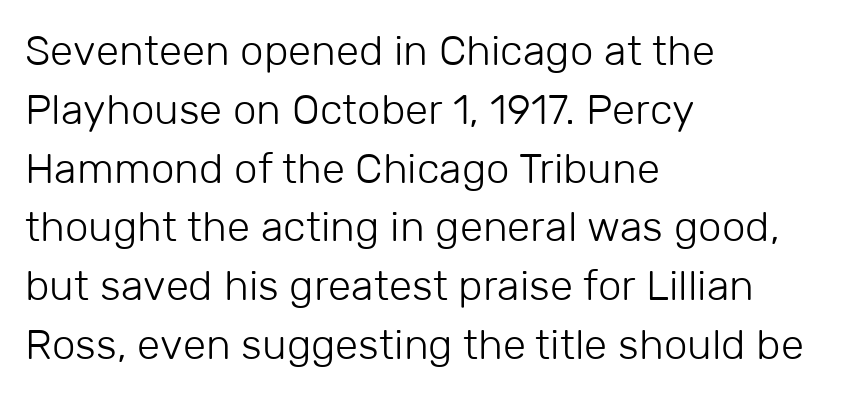
{"serif": "no", "italic": "no", "bold": "no", "weight": "light", "width": "normal", "stroke_contrast": "low", "x_height": "medium", "monospaced": "no", "underline": "no", "align": "left", "line_spacing": "normal", "line_spacing_ratio": 1.4, "letter_spacing": "normal", "letter_spacing_em": 0.0, "glyph_px": 42}
